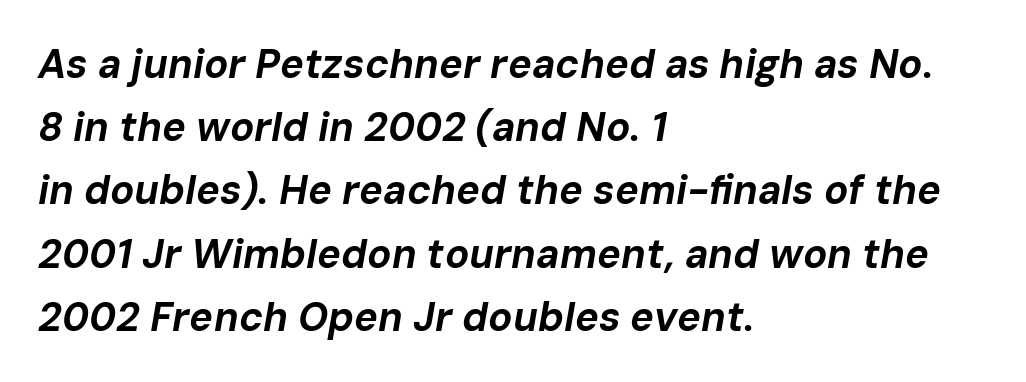
Q: Is the text bold? A: Yes.
Q: Is the text italic (slanted)? A: Yes, it leans right by about 10 degrees.
Q: Is the text underlined? A: No.
Q: How is the paragraph aligned? A: Left-aligned.
Q: Is the spacing between letters normal or unusually wide? A: Normal.
Q: Is the spacing between lines tight, normal or loose? A: Normal.
Q: Width (condensed, normal, or wide)? A: Normal.
Q: Stroke contrast? A: Low.
Q: x-height? A: Medium.
Q: Monospaced? A: No.
